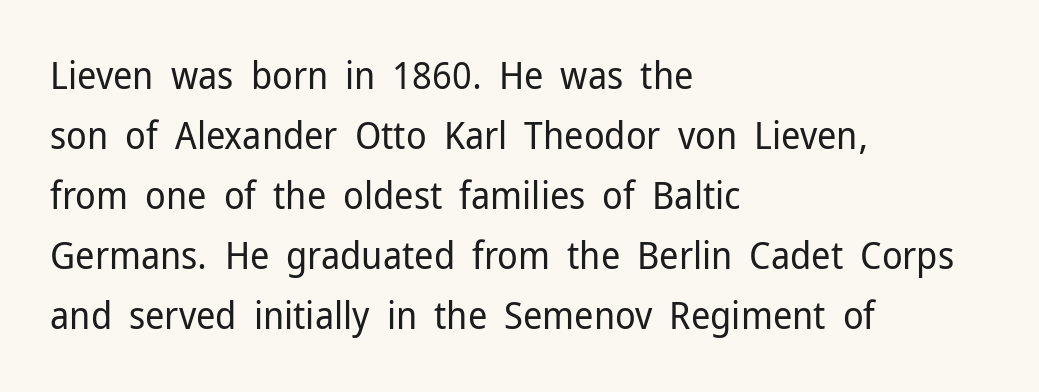
The image shows 38 px regular-weight sans-serif type, upright; set left-aligned, normal line spacing (1.58x), normal letter spacing, not underlined; low stroke contrast and a medium x-height.
